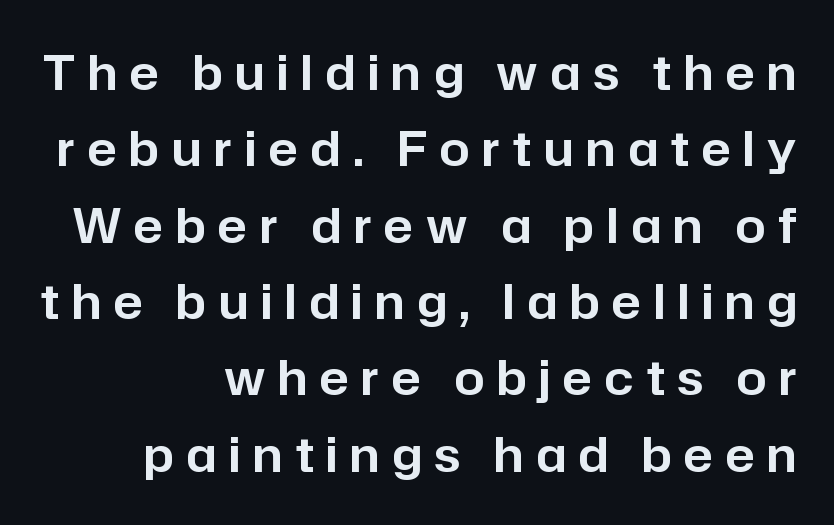
{"serif": "no", "italic": "no", "width": "normal", "stroke_contrast": "low", "x_height": "medium", "monospaced": "no", "underline": "no", "align": "right", "line_spacing": "normal", "line_spacing_ratio": 1.59, "letter_spacing": "wide", "letter_spacing_em": 0.26, "glyph_px": 48}
